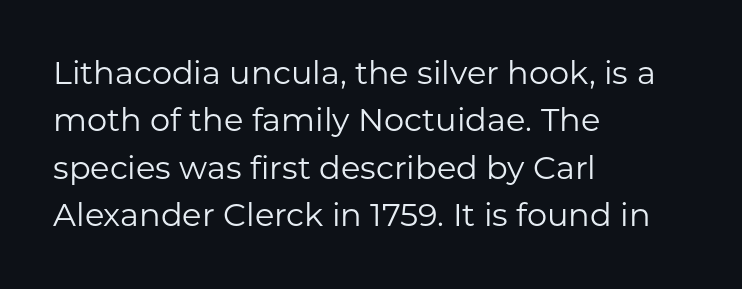
The image shows 32 px regular-weight sans-serif type, upright; set left-aligned, normal line spacing (1.48x), normal letter spacing, not underlined; low stroke contrast and a medium x-height.
